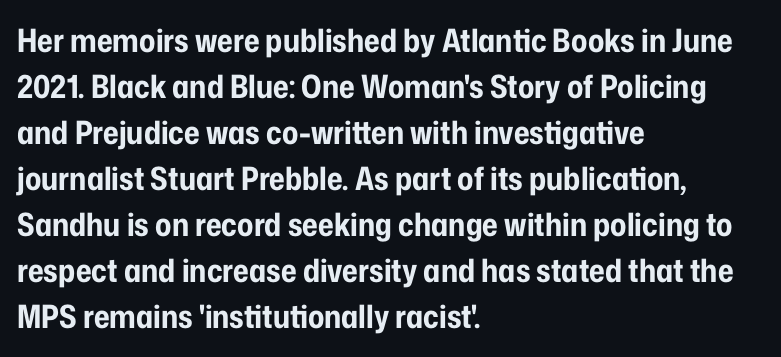
The image shows 32 px bold, condensed sans-serif type, upright; set left-aligned, normal line spacing (1.44x), normal letter spacing, not underlined; low stroke contrast and a medium x-height.
